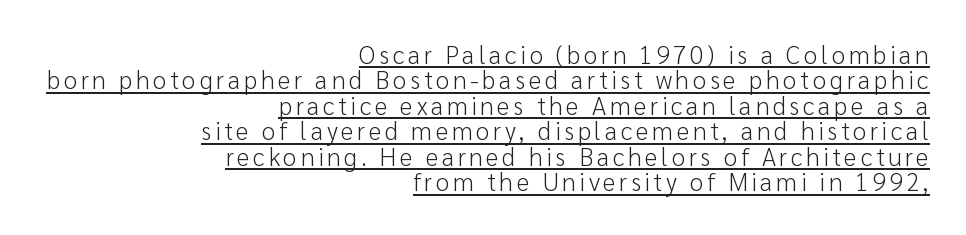
The image shows 25 px text type, upright; set right-aligned, tight line spacing (1.02x), underlined.
